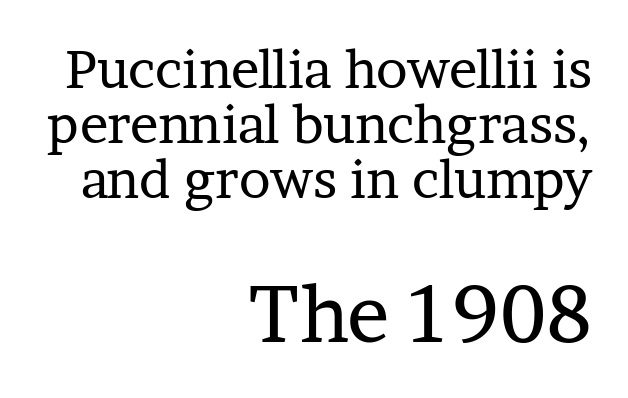
{"serif": "yes", "italic": "no", "bold": "no", "weight": "regular", "width": "normal", "stroke_contrast": "low", "x_height": "medium", "monospaced": "no", "underline": "no", "align": "right", "line_spacing": "tight", "line_spacing_ratio": 1.04, "letter_spacing": "normal", "letter_spacing_em": 0.0, "larger_block": "second", "size_ratio": 1.49, "glyph_px": 79}
